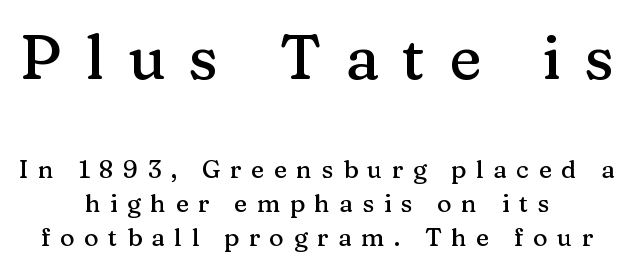
Q: Is the text italic (slanted)? A: No, it is upright.
Q: Is the typeface a serif or a sans-serif typeface? A: Serif.
Q: Is the text underlined? A: No.
Q: How is the paragraph aligned? A: Centered.
Q: Is the spacing between letters normal or unusually wide? A: Unusually wide.
Q: Is the spacing between lines tight, normal or loose? A: Normal.
Q: Which block of text is set in a larger size, the first (top) or the second (bottom)? A: The first (top) one.
Q: Width (condensed, normal, or wide)? A: Normal.
Q: Stroke contrast? A: Medium.
Q: x-height? A: Medium.
Q: Monospaced? A: No.
